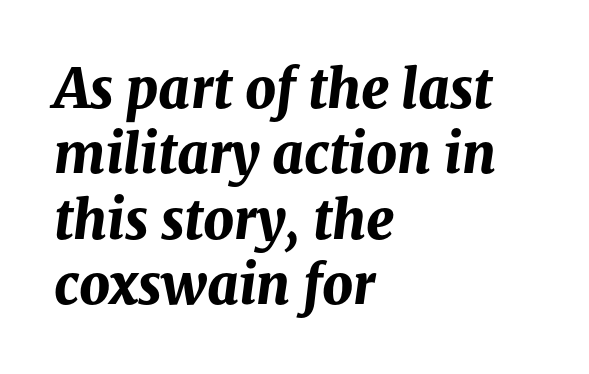
Q: Is the text bold? A: Yes.
Q: Is the text italic (slanted)? A: Yes, it leans right by about 8 degrees.
Q: Is the text underlined? A: No.
Q: How is the paragraph aligned? A: Left-aligned.
Q: Is the spacing between letters normal or unusually wide? A: Normal.
Q: Width (condensed, normal, or wide)? A: Normal.
Q: Stroke contrast? A: Medium.
Q: x-height? A: Medium.
Q: Monospaced? A: No.
